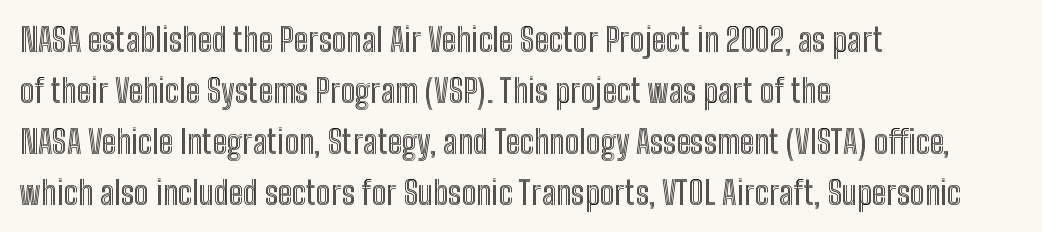
The image shows 32 px condensed type, upright; set left-aligned, normal line spacing (1.59x), normal letter spacing, not underlined; a medium x-height.
